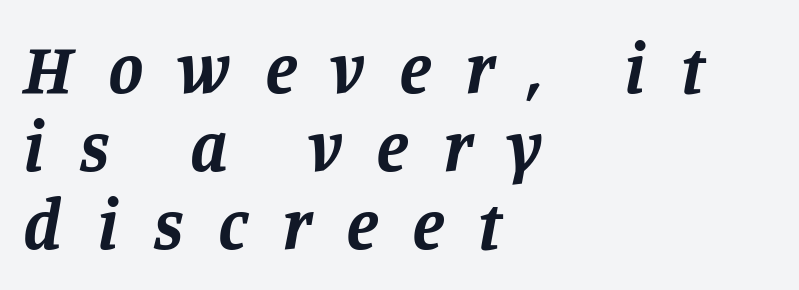
Q: Is the text bold? A: Yes.
Q: Is the text italic (slanted)? A: Yes, it leans right by about 11 degrees.
Q: Is the typeface a serif or a sans-serif typeface? A: Serif.
Q: Is the text underlined? A: No.
Q: How is the paragraph aligned? A: Left-aligned.
Q: Is the spacing between letters normal or unusually wide? A: Unusually wide.
Q: Is the spacing between lines tight, normal or loose? A: Tight.
Q: Width (condensed, normal, or wide)? A: Normal.
Q: Stroke contrast? A: Low.
Q: x-height? A: Large.
Q: Monospaced? A: No.
